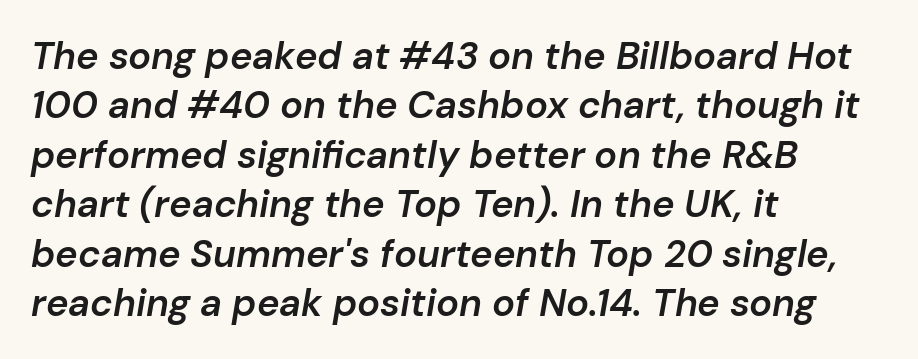
Characters are canted at an angle relative to the baseline's perpendicular. Notice the strokes are somewhat thickened but not fully heavy: this is a semibold. Each row of text sits above clean, open space. Note the varied advance widths — an 'i' is clearly narrower than an 'm'.
